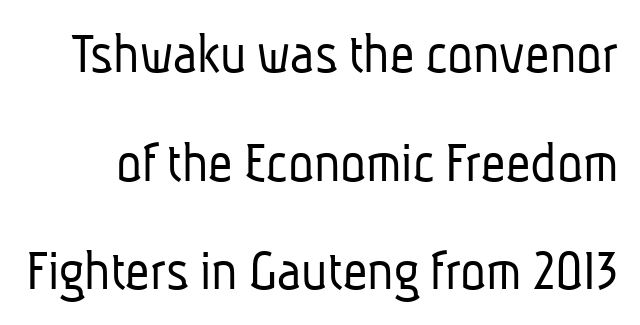
The image shows 60 px light, condensed sans-serif type; set line spacing 1.81x, normal letter spacing, not underlined; low stroke contrast and a medium x-height.
